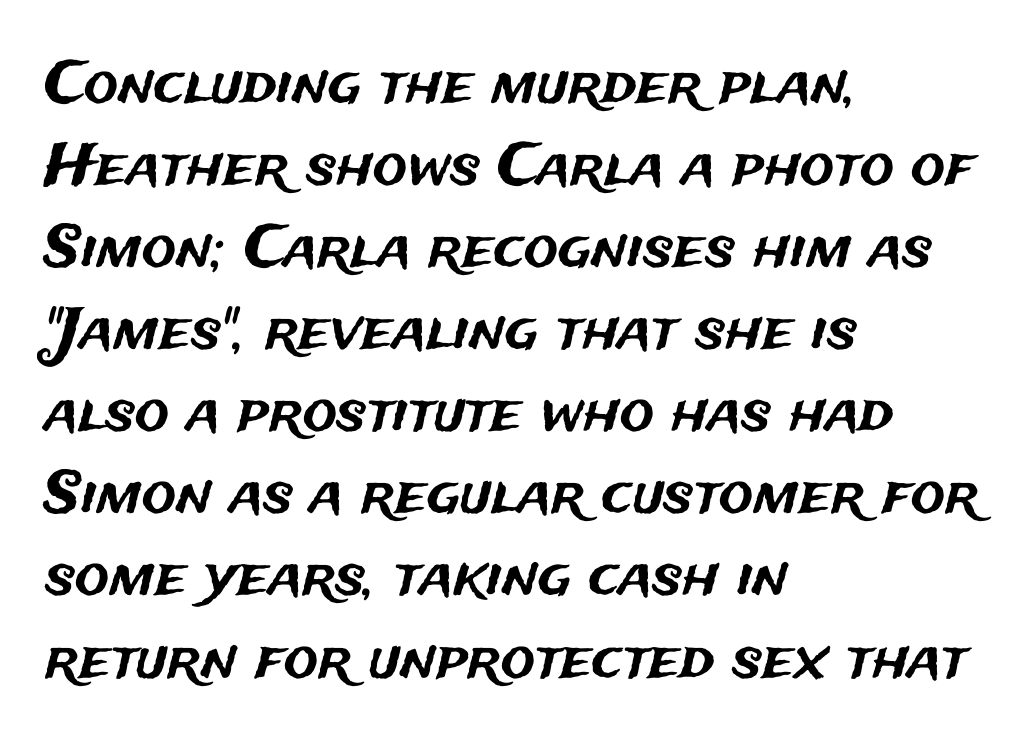
The image shows 57 px sans-serif type; set left-aligned, normal line spacing (1.44x), normal letter spacing, not underlined; medium stroke contrast and a medium x-height.
